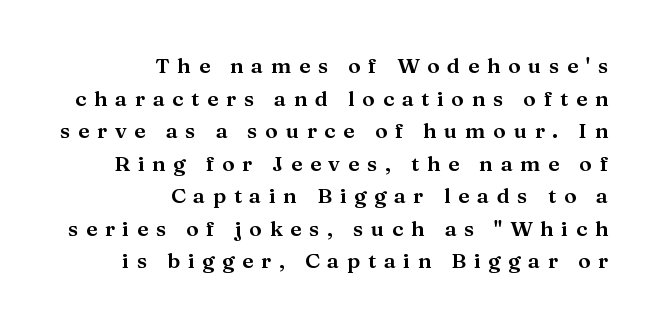
The image shows 21 px text type, upright; set right-aligned, normal line spacing (1.55x), unusually wide letter spacing (+0.37 em), not underlined.
